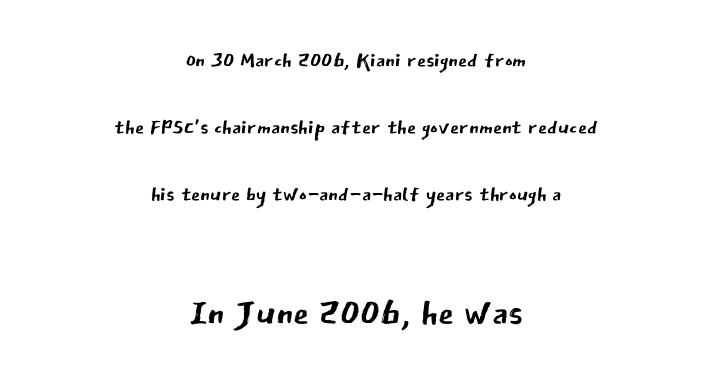
Each letter's strokes conclude bluntly, with no projecting serifs. Nothing unusual about the tracking: characters are spaced as the font intends. Underlining? Definitely not there. A typesetter would call this proportional, since set widths differ per character. Is this a heavy cut? Hardly; it is regular or lighter. The composition opens small and finishes big.
